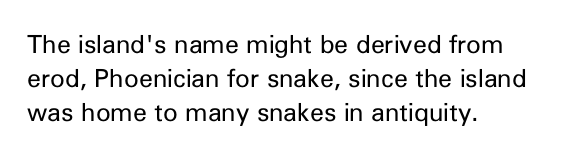
{"italic": "no", "bold": "no", "underline": "no", "align": "left", "line_spacing": "normal", "line_spacing_ratio": 1.37, "letter_spacing": "normal", "letter_spacing_em": 0.0, "glyph_px": 25}
